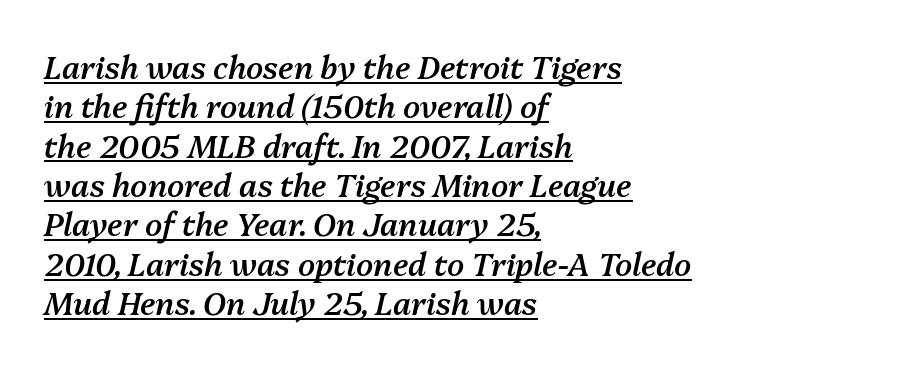
Q: Is the text bold? A: Semi-bold.
Q: Is the text italic (slanted)? A: Yes, it leans right by about 13 degrees.
Q: Is the text underlined? A: Yes.
Q: How is the paragraph aligned? A: Left-aligned.
Q: Is the spacing between letters normal or unusually wide? A: Normal.
Q: Is the spacing between lines tight, normal or loose? A: Normal.
Q: Width (condensed, normal, or wide)? A: Normal.
Q: Stroke contrast? A: Medium.
Q: x-height? A: Medium.
Q: Monospaced? A: No.
